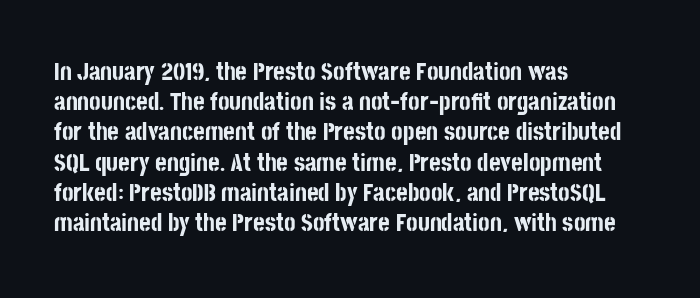
The passage shown is emphatically bold. The space directly below the letters is spotless. Tracking here is standard; glyphs follow each other at the usual distance. Where is the straight margin? On the left.
